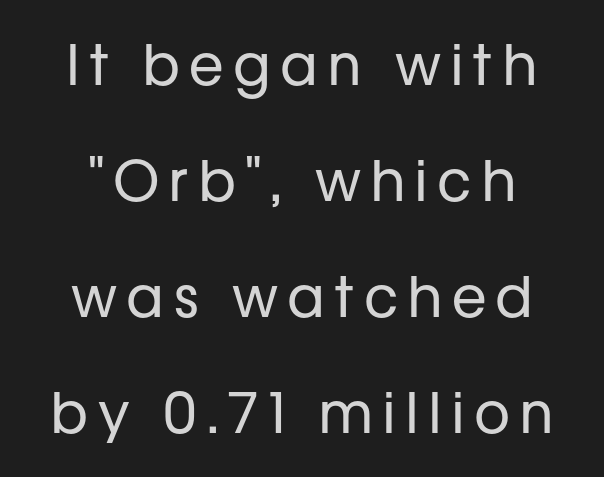
Q: Is the text bold? A: No.
Q: Is the text italic (slanted)? A: No, it is upright.
Q: Is the typeface a serif or a sans-serif typeface? A: Sans-serif.
Q: Is the text underlined? A: No.
Q: Is the spacing between lines tight, normal or loose? A: Loose.
Q: Width (condensed, normal, or wide)? A: Normal.
Q: Stroke contrast? A: Low.
Q: x-height? A: Medium.
Q: Monospaced? A: No.
